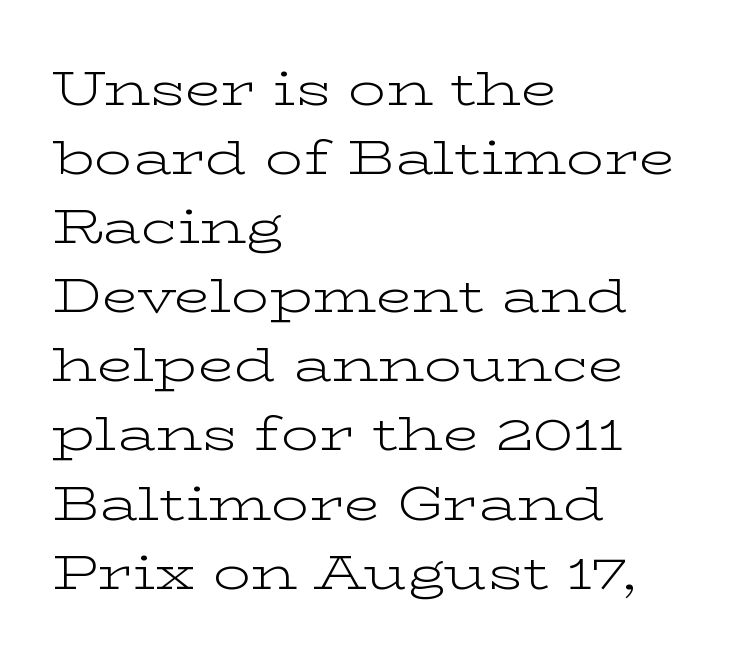
These lines are rendered in a variable-pitch font. Rule under the text: the space is simply empty. Nothing heavy about these letters — not bold at all. The lettering stays uniformly vertical, giving the passage a roman look. Does the type have serifs? Yes, each stem ends in a small foot. Standard letterfit; no display-style spreading of the glyphs.
